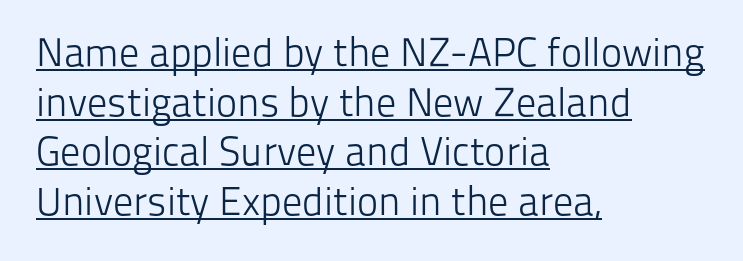
This rendering leaves character spacing at its baseline value. If you drew a ruler down the left edge, every line would touch it. Designer's note — italics off, roman on. Proportional: the letters do not fall into vertical columns.
